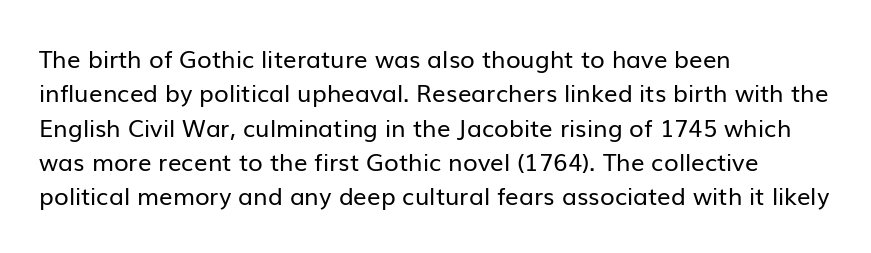
Q: Is the text bold? A: No.
Q: Is the text italic (slanted)? A: No, it is upright.
Q: Is the text underlined? A: No.
Q: How is the paragraph aligned? A: Left-aligned.
Q: Is the spacing between letters normal or unusually wide? A: Normal.
Q: Is the spacing between lines tight, normal or loose? A: Normal.
